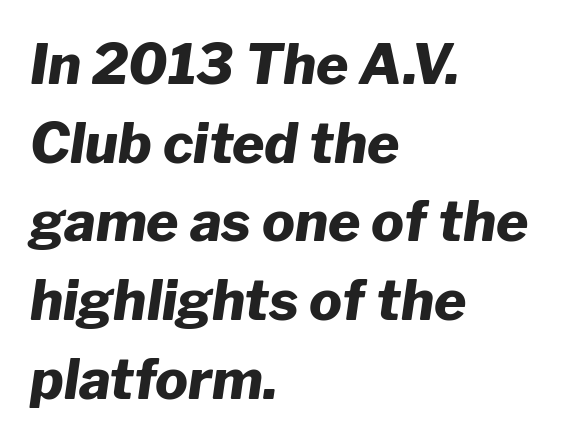
Q: Is the text bold? A: Yes.
Q: Is the text italic (slanted)? A: Yes, it leans right by about 8 degrees.
Q: Is the text underlined? A: No.
Q: How is the paragraph aligned? A: Left-aligned.
Q: Is the spacing between letters normal or unusually wide? A: Normal.
Q: Is the spacing between lines tight, normal or loose? A: Normal.
Q: Width (condensed, normal, or wide)? A: Normal.
Q: Stroke contrast? A: Low.
Q: x-height? A: Medium.
Q: Monospaced? A: No.
